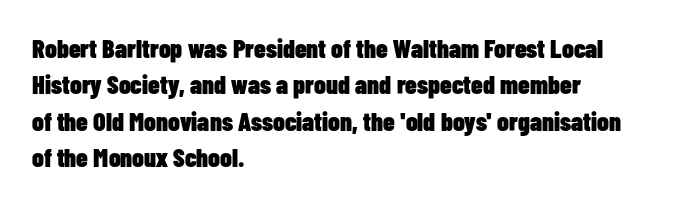
The image shows 26 px bold type, upright; set left-aligned, normal line spacing (1.4x), normal letter spacing, not underlined.
